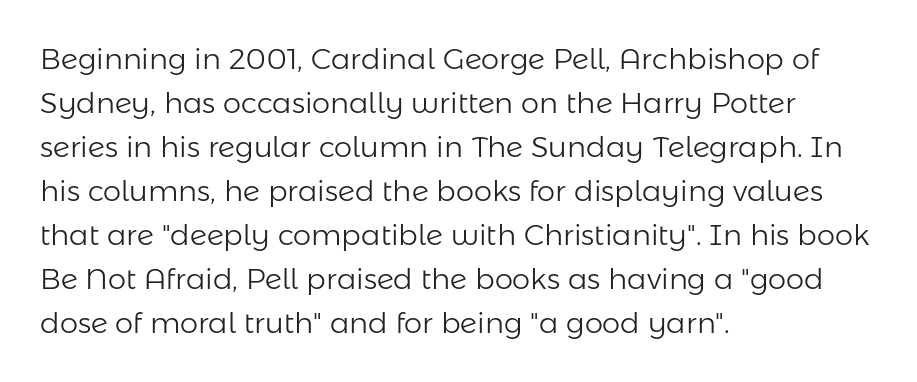
This sample has the flowing, uneven cadence of proportional lettering. Rule under the text: the space is simply empty. Unbolded letterforms with no extra heft. Whoever set this chose a conventional vertical rhythm. The rendering keeps characters at their native spacing. Do the letters lean? They stand straight.
